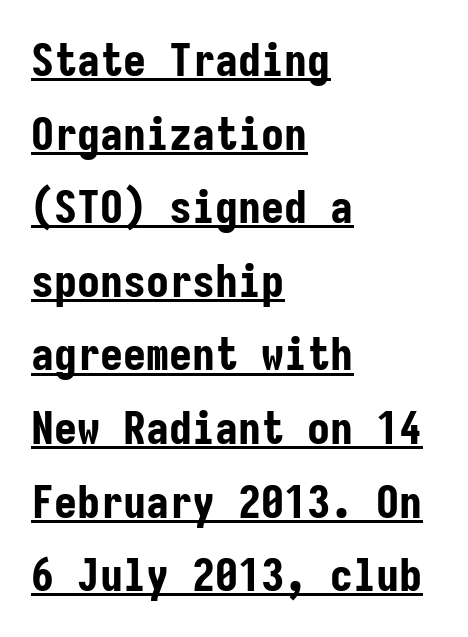
Q: Is the text bold? A: Yes.
Q: Is the text italic (slanted)? A: No, it is upright.
Q: Is the typeface a serif or a sans-serif typeface? A: Sans-serif.
Q: Is the text underlined? A: Yes.
Q: How is the paragraph aligned? A: Left-aligned.
Q: Is the spacing between letters normal or unusually wide? A: Normal.
Q: Is the spacing between lines tight, normal or loose? A: Normal.
Q: Width (condensed, normal, or wide)? A: Condensed.
Q: Stroke contrast? A: Low.
Q: x-height? A: Medium.
Q: Monospaced? A: Yes.
